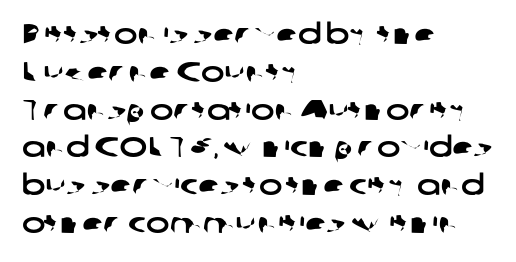
The image shows 28 px wide sans-serif type; set left-aligned, normal line spacing (1.35x), normal letter spacing, not underlined; low stroke contrast and a medium x-height.
